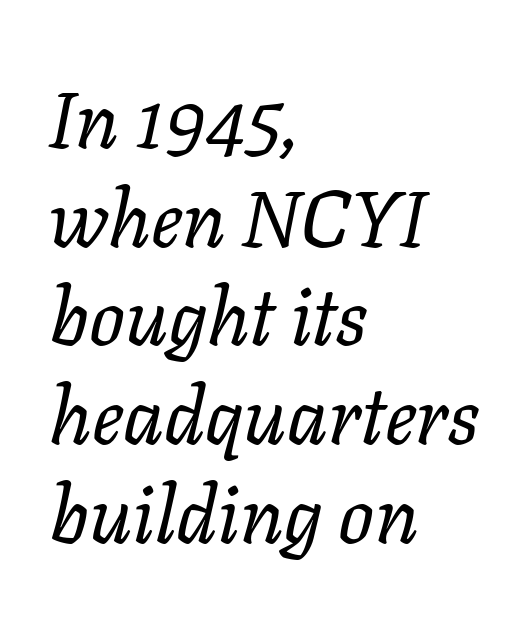
Caption: face not bold, strokes unweighted. Students, observe: this is what conventionally led text looks like. Proportional: the letters do not fall into vertical columns. If you drew a ruler down the left edge, every line would touch it. Tracking value appears to be zero — textbook default spacing. Each row of text sits above clean, open space.
